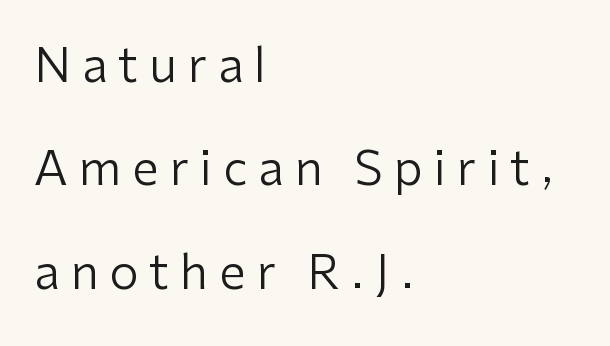
Q: Is the text bold? A: No.
Q: Is the text italic (slanted)? A: No, it is upright.
Q: Is the typeface a serif or a sans-serif typeface? A: Sans-serif.
Q: Is the text underlined? A: No.
Q: How is the paragraph aligned? A: Left-aligned.
Q: Is the spacing between letters normal or unusually wide? A: Unusually wide.
Q: Is the spacing between lines tight, normal or loose? A: Loose.
Q: Width (condensed, normal, or wide)? A: Normal.
Q: Stroke contrast? A: Low.
Q: x-height? A: Medium.
Q: Monospaced? A: No.
